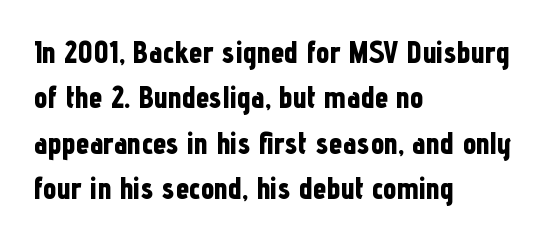
Q: Is the text bold? A: Yes.
Q: Is the text italic (slanted)? A: No, it is upright.
Q: Is the typeface a serif or a sans-serif typeface? A: Sans-serif.
Q: Is the text underlined? A: No.
Q: How is the paragraph aligned? A: Left-aligned.
Q: Is the spacing between letters normal or unusually wide? A: Normal.
Q: Is the spacing between lines tight, normal or loose? A: Normal.
Q: Width (condensed, normal, or wide)? A: Condensed.
Q: Stroke contrast? A: Low.
Q: x-height? A: Medium.
Q: Monospaced? A: No.
